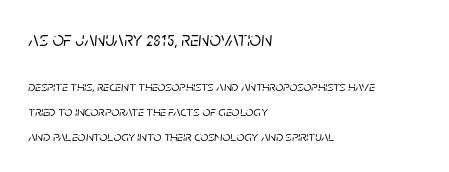
Character size in the leading block exceeds that of the trailing block. No word sits above an underline. Students, note that the glyphs here touch the page at normal intervals. The axis of the letterforms is tilted away from vertical. Left-aligned paragraph, ragged on the right.
